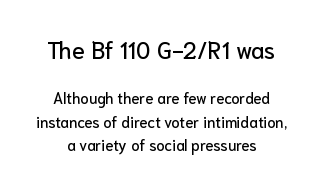
Glance below the letters and you will spot only blank space. This layout puts the oversized block above and the modest block below. Does the leading feel generous? No, just average. Is the letter spacing exaggerated? No — it looks like the ordinary default. The lettering stays uniformly vertical, giving the passage a roman look.
